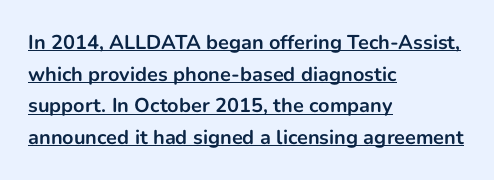
The image shows 20 px bold type, upright; set left-aligned, normal line spacing (1.58x), normal letter spacing, underlined.
